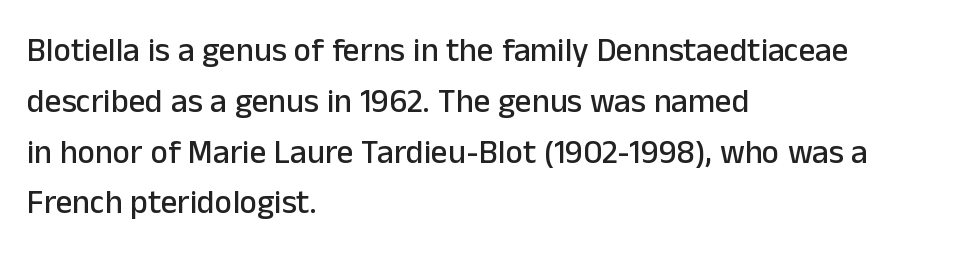
{"serif": "no", "italic": "no", "width": "normal", "stroke_contrast": "low", "x_height": "medium", "monospaced": "no", "underline": "no", "align": "left", "line_spacing": "normal", "line_spacing_ratio": 1.54, "letter_spacing": "normal", "letter_spacing_em": 0.0, "glyph_px": 33}
